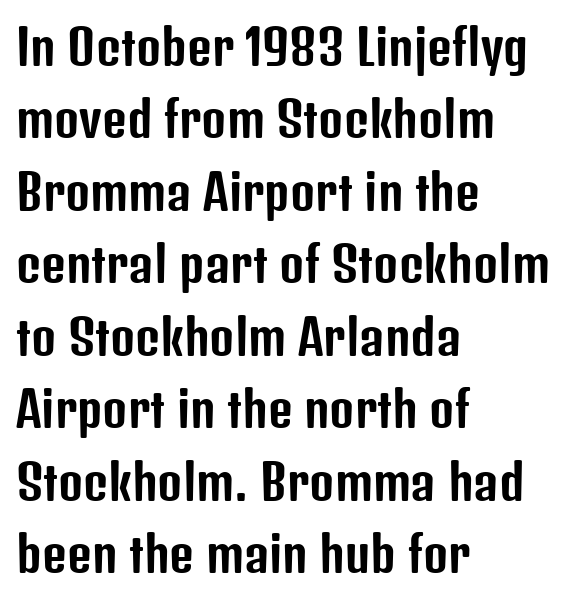
Q: Is the text italic (slanted)? A: No, it is upright.
Q: Is the typeface a serif or a sans-serif typeface? A: Sans-serif.
Q: Is the text underlined? A: No.
Q: How is the paragraph aligned? A: Left-aligned.
Q: Is the spacing between letters normal or unusually wide? A: Normal.
Q: Is the spacing between lines tight, normal or loose? A: Normal.
Q: Width (condensed, normal, or wide)? A: Condensed.
Q: Stroke contrast? A: Low.
Q: x-height? A: Medium.
Q: Monospaced? A: No.
